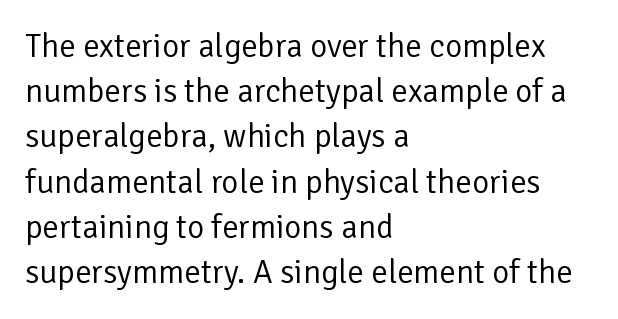
Q: Is the text bold? A: No.
Q: Is the text italic (slanted)? A: No, it is upright.
Q: Is the typeface a serif or a sans-serif typeface? A: Sans-serif.
Q: Is the text underlined? A: No.
Q: How is the paragraph aligned? A: Left-aligned.
Q: Is the spacing between letters normal or unusually wide? A: Normal.
Q: Is the spacing between lines tight, normal or loose? A: Normal.
Q: Width (condensed, normal, or wide)? A: Normal.
Q: Stroke contrast? A: Low.
Q: x-height? A: Medium.
Q: Monospaced? A: No.
